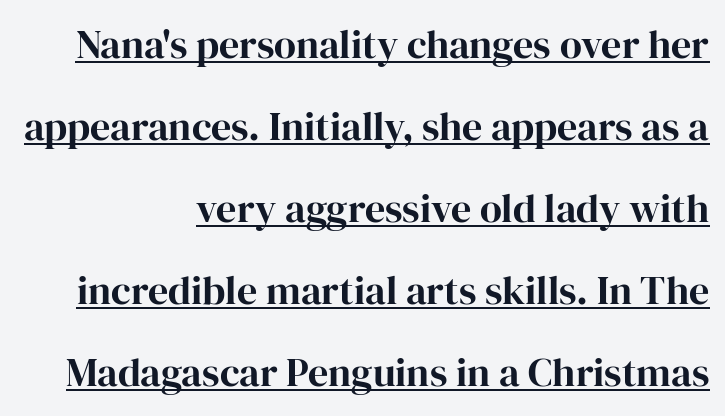
Q: Is the text italic (slanted)? A: No, it is upright.
Q: Is the typeface a serif or a sans-serif typeface? A: Serif.
Q: Is the text underlined? A: Yes.
Q: How is the paragraph aligned? A: Right-aligned.
Q: Is the spacing between letters normal or unusually wide? A: Normal.
Q: Is the spacing between lines tight, normal or loose? A: Loose.
Q: Width (condensed, normal, or wide)? A: Normal.
Q: Stroke contrast? A: High.
Q: x-height? A: Medium.
Q: Monospaced? A: No.
